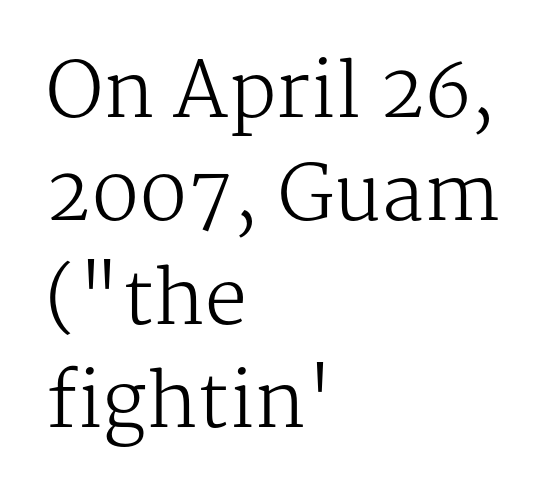
{"serif": "yes", "italic": "no", "bold": "no", "weight": "regular", "width": "normal", "stroke_contrast": "medium", "x_height": "medium", "monospaced": "no", "underline": "no", "align": "left", "line_spacing": "normal", "line_spacing_ratio": 1.38, "letter_spacing": "normal", "letter_spacing_em": 0.0, "glyph_px": 75}
